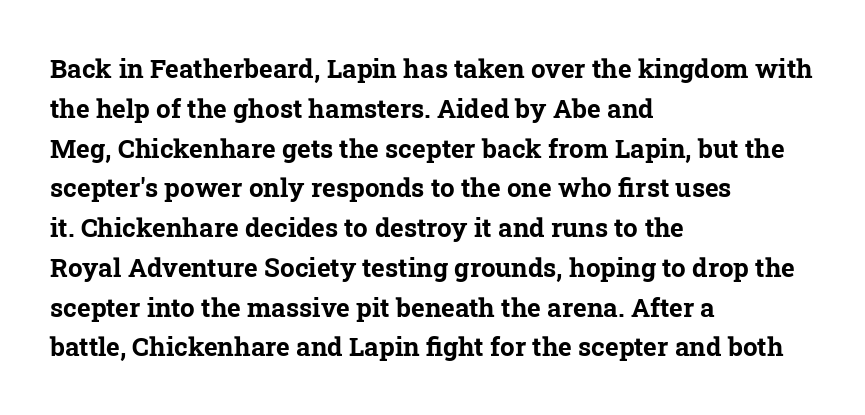
{"bold": "yes", "underline": "no", "align": "left", "line_spacing": "normal", "line_spacing_ratio": 1.53, "letter_spacing": "normal", "letter_spacing_em": 0.0, "glyph_px": 26}
